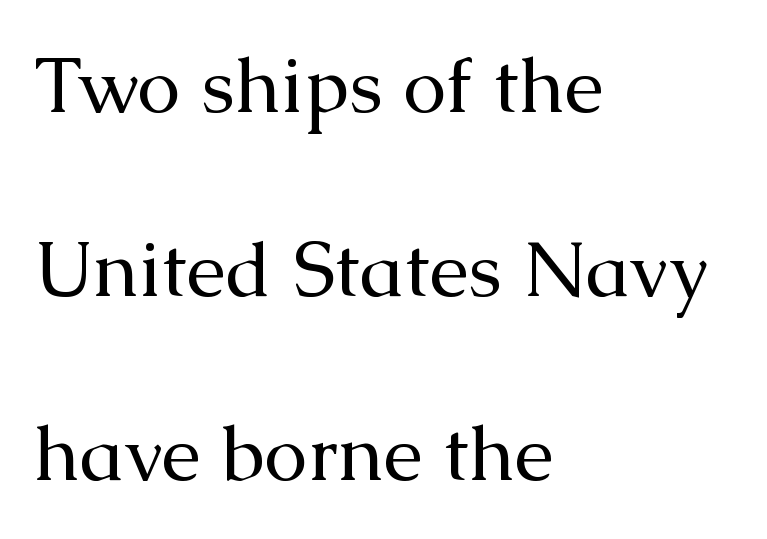
The setting favours the left margin, as ordinary paragraphs usually do. A typesetter would call this proportional, since set widths differ per character. The lines are spread far apart with generous leading. A typesetter would mark this as roman, not italic.
